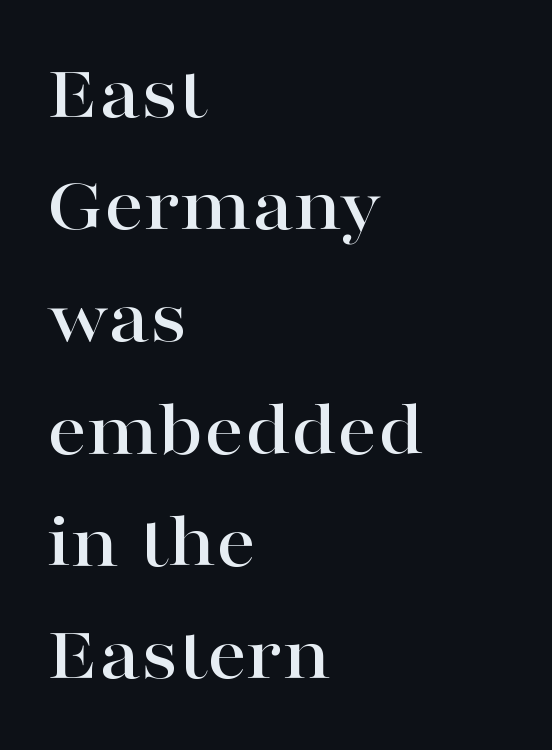
{"serif": "yes", "italic": "no", "width": "wide", "stroke_contrast": "high", "x_height": "medium", "monospaced": "no", "underline": "no", "align": "left", "line_spacing": "normal", "line_spacing_ratio": 1.42, "letter_spacing": "normal", "letter_spacing_em": 0.0, "glyph_px": 79}
